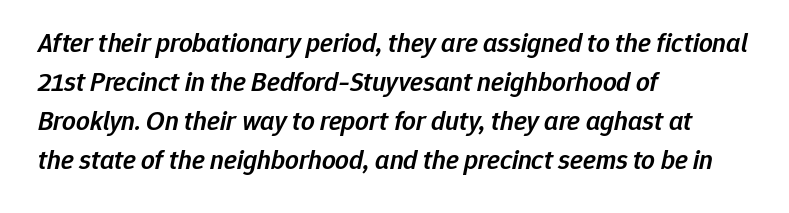
The space beneath each line is pristine and unruled. The rendering keeps characters at their native spacing. A somewhat darkened texture: the type is semibold rather than bold. An italicized treatment has been applied to the whole sample.
